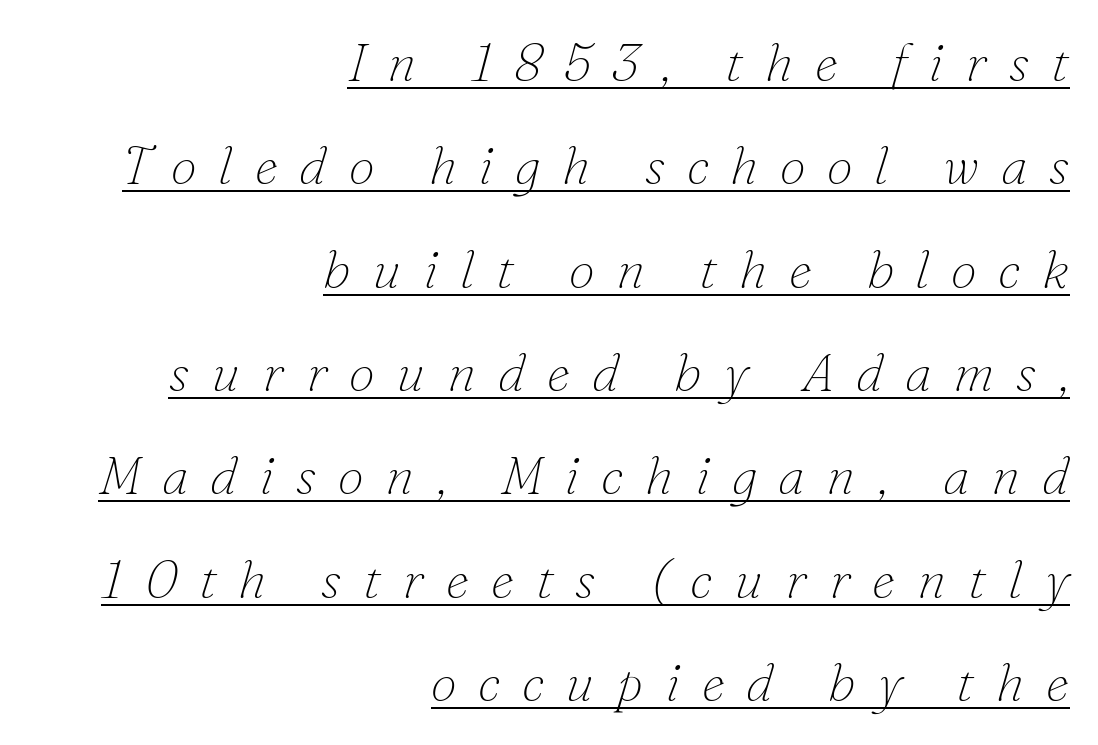
Proportional: the letters do not fall into vertical columns. Emphasis-style slanted type is in use. Students, observe: this is what heavily led, spacious text looks like. Serifs: yes, visible at the terminals of the letterforms. The horizontal fit of the characters is loose and conspicuously gappy. Horizontal alignment here is rightward, an uncommon choice for prose.
